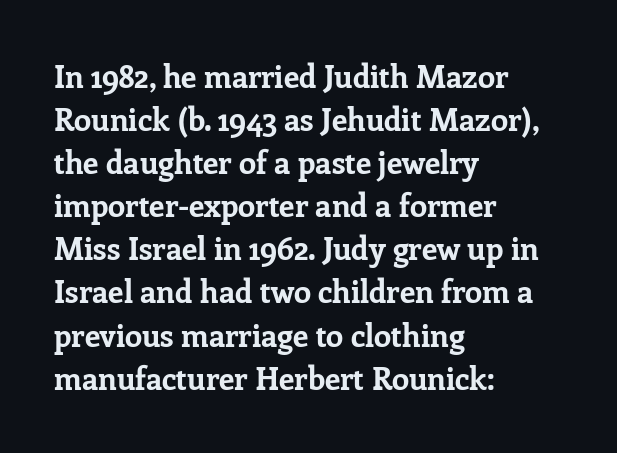
Is this a fixed-width face? No — the glyphs have proportional, varying widths. Stroke thickness is high; the sample reads as a true bold. Successive baselines arrive at the customary interval. You can tell from the footed stems that serif type was used. Bare-footed words on every line.
